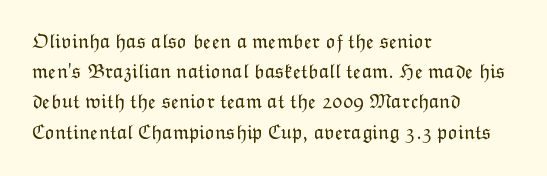
{"italic": "no", "bold": "no", "underline": "no", "align": "left", "line_spacing": "normal", "line_spacing_ratio": 1.44, "letter_spacing": "normal", "letter_spacing_em": 0.0, "glyph_px": 21}
